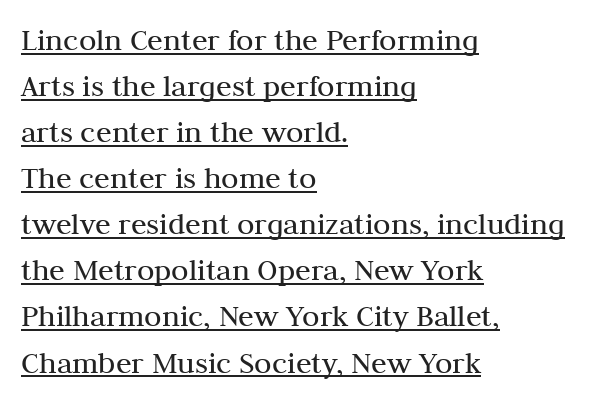
The glyphs are accompanied by a horizontal stroke just below them. The specimen reads as upright at a glance. Do the characters align in a grid? No, the font is proportional. A typesetter would label this face a serif.
